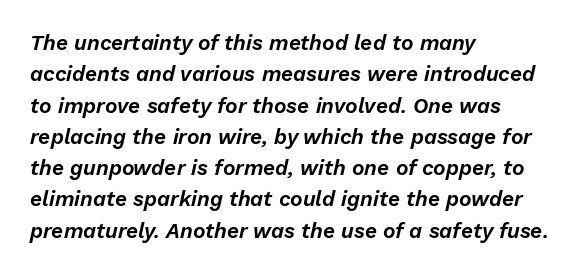
Q: Is the text italic (slanted)? A: Yes, it leans right by about 13 degrees.
Q: Is the text underlined? A: No.
Q: How is the paragraph aligned? A: Left-aligned.
Q: Is the spacing between letters normal or unusually wide? A: Normal.
Q: Is the spacing between lines tight, normal or loose? A: Normal.
